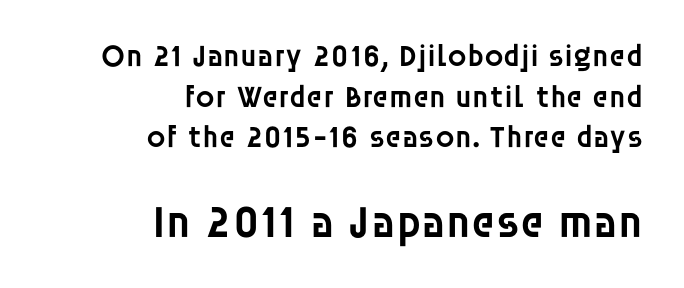
{"serif": "no", "italic": "no", "bold": "semi", "weight": "semibold", "width": "normal", "stroke_contrast": "low", "x_height": "large", "monospaced": "no", "underline": "no", "align": "right", "line_spacing": "normal", "line_spacing_ratio": 1.31, "letter_spacing": "normal", "letter_spacing_em": 0.0, "larger_block": "second", "size_ratio": 1.48, "glyph_px": 46}
